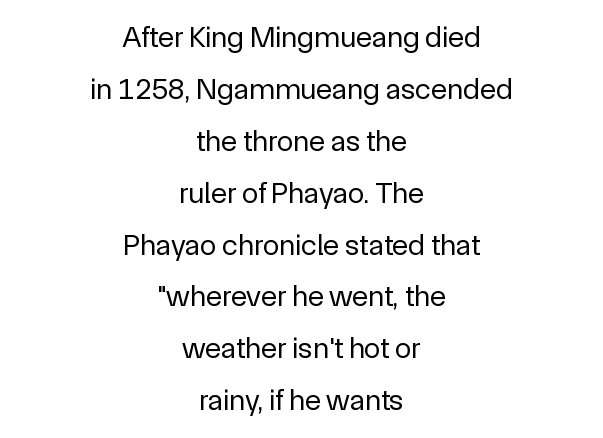
{"serif": "no", "italic": "no", "bold": "no", "weight": "regular", "width": "normal", "x_height": "medium", "monospaced": "no", "underline": "no", "align": "center", "line_spacing_ratio": 1.73, "letter_spacing": "normal", "letter_spacing_em": 0.0, "glyph_px": 30}
